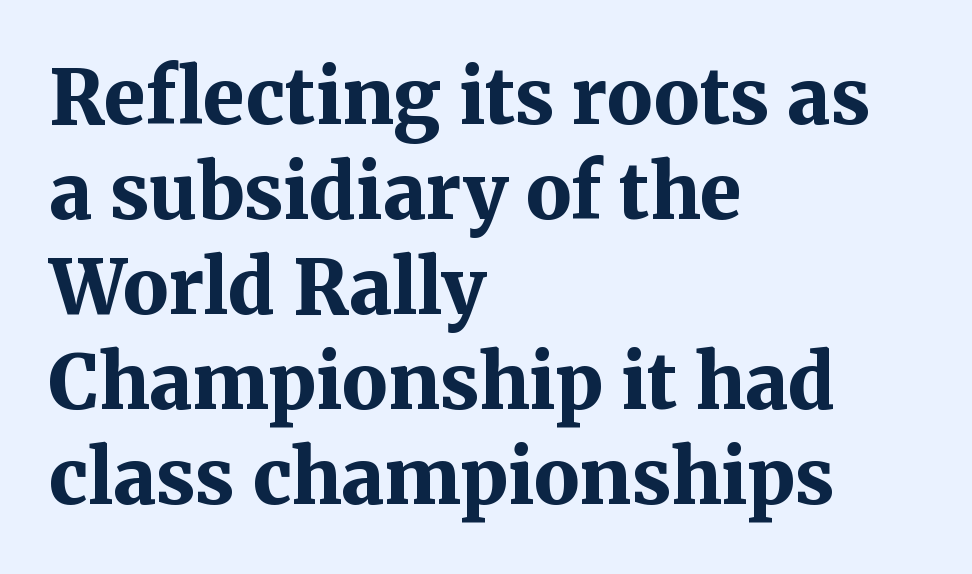
The image shows 76 px bold serif type, upright; set left-aligned, normal line spacing (1.25x), normal letter spacing, not underlined; medium stroke contrast and a medium x-height.
